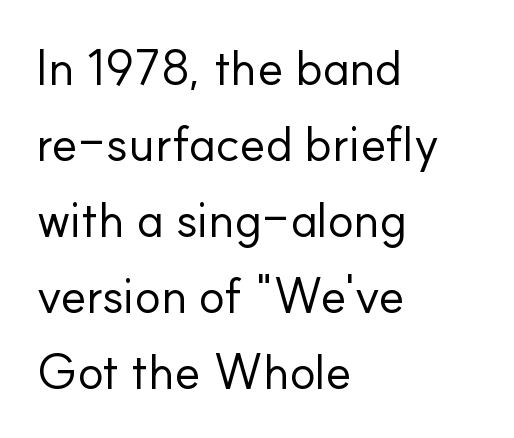
Q: Is the text bold? A: No.
Q: Is the text italic (slanted)? A: No, it is upright.
Q: Is the typeface a serif or a sans-serif typeface? A: Sans-serif.
Q: Is the text underlined? A: No.
Q: How is the paragraph aligned? A: Left-aligned.
Q: Is the spacing between letters normal or unusually wide? A: Normal.
Q: Is the spacing between lines tight, normal or loose? A: Normal.
Q: Width (condensed, normal, or wide)? A: Normal.
Q: Stroke contrast? A: Low.
Q: x-height? A: Small.
Q: Monospaced? A: No.
